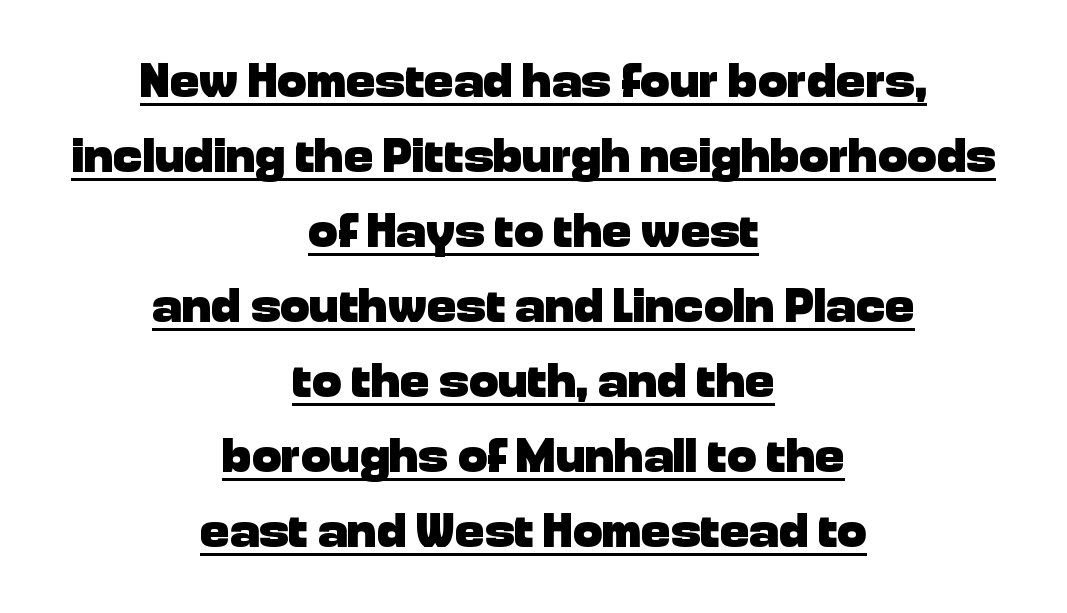
{"serif": "no", "italic": "no", "bold": "yes", "weight": "heavy", "width": "normal", "stroke_contrast": "low", "x_height": "medium", "monospaced": "no", "underline": "yes", "align": "center", "line_spacing": "normal", "line_spacing_ratio": 1.53, "letter_spacing": "normal", "letter_spacing_em": 0.0, "glyph_px": 49}
